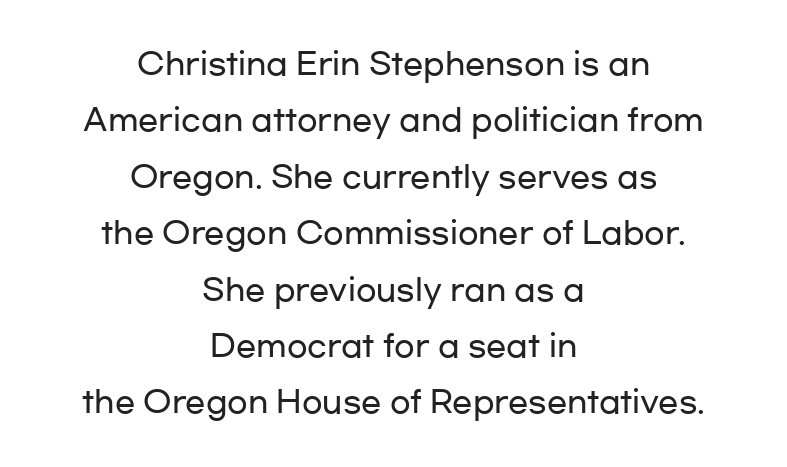
The image shows 30 px wide sans-serif type, upright; set centered, line spacing 1.88x, normal letter spacing, not underlined; low stroke contrast and a medium x-height.
